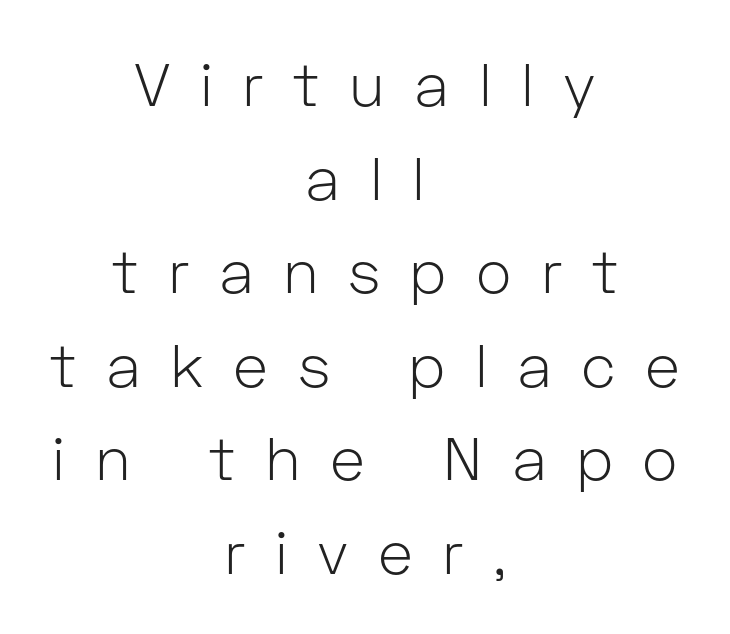
{"serif": "no", "italic": "no", "bold": "no", "weight": "light", "width": "normal", "stroke_contrast": "low", "x_height": "medium", "monospaced": "no", "underline": "no", "align": "center", "line_spacing": "normal", "line_spacing_ratio": 1.56, "letter_spacing": "wide", "letter_spacing_em": 0.49, "glyph_px": 60}
